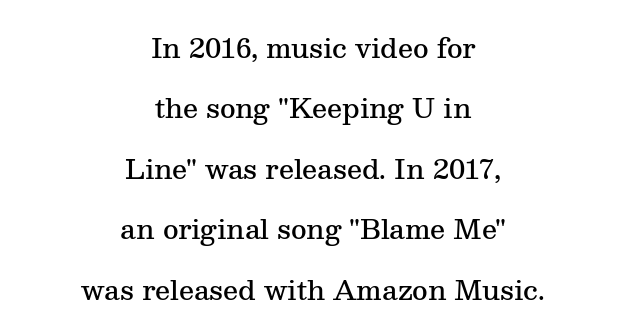
The image shows 27 px text type, upright; set centered, loose line spacing (2.24x), normal letter spacing, not underlined.
